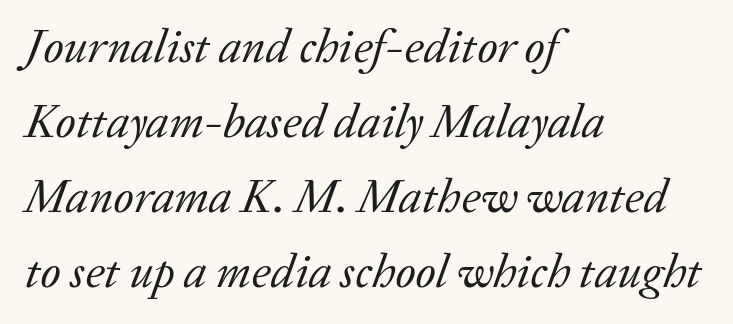
The image shows 48 px regular-weight serif type, italic (leaning right); set left-aligned, normal line spacing (1.56x), normal letter spacing, not underlined; low stroke contrast and a medium x-height.
